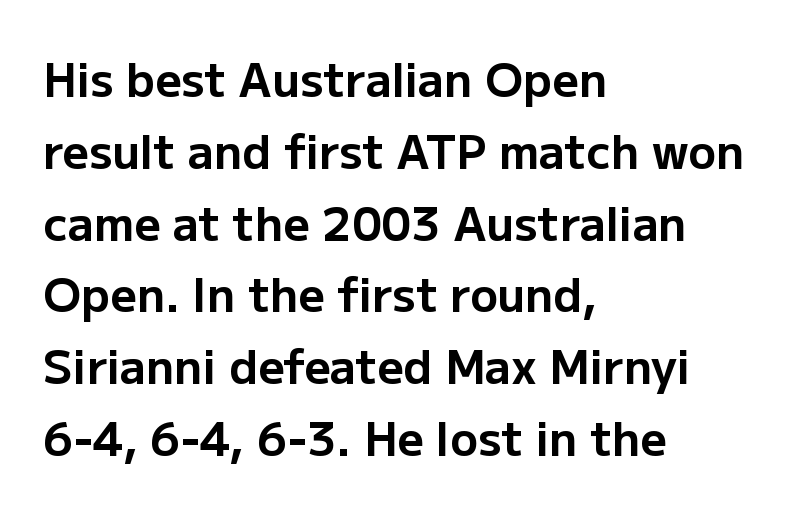
The image shows 46 px bold sans-serif type, upright; set left-aligned, normal line spacing (1.56x), normal letter spacing, not underlined; low stroke contrast and a medium x-height.
